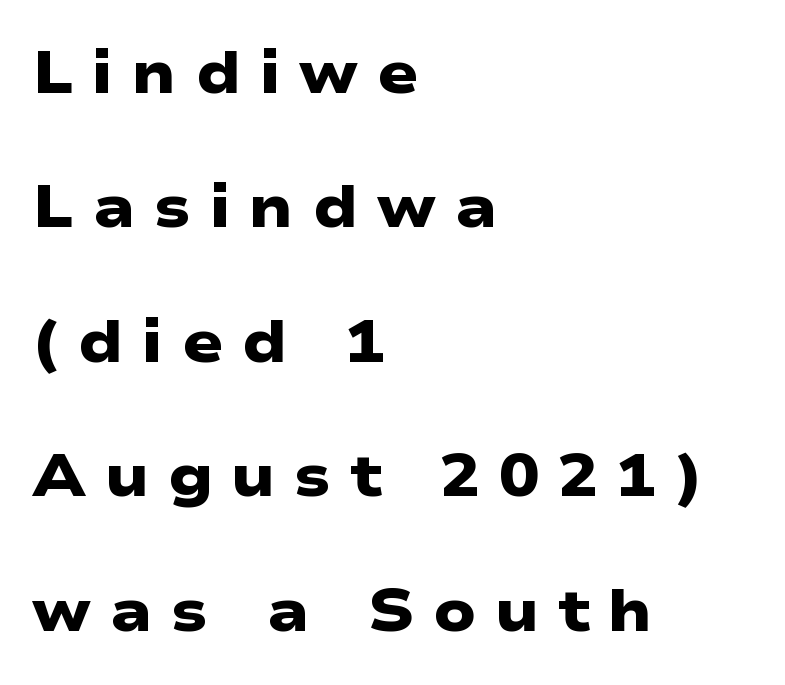
The text block is weighted toward the left margin, trailing off unevenly rightward. There is plenty of visible air inserted between adjacent glyphs. The glyphs are unaccompanied by any horizontal stroke below them. The font family rendered here belongs to the sans-serif group. Each glyph is drawn with heavy, bold strokes.
